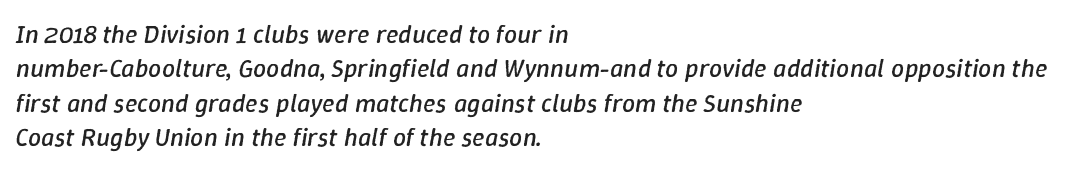
An italicized treatment has been applied to the whole sample. Baseline-to-baseline distance is the conventional proportion of letter height. The baseline area is clear. Horizontal alignment here is leftward, the default for most running prose. On a weight scale, this lands at 450 or below.
